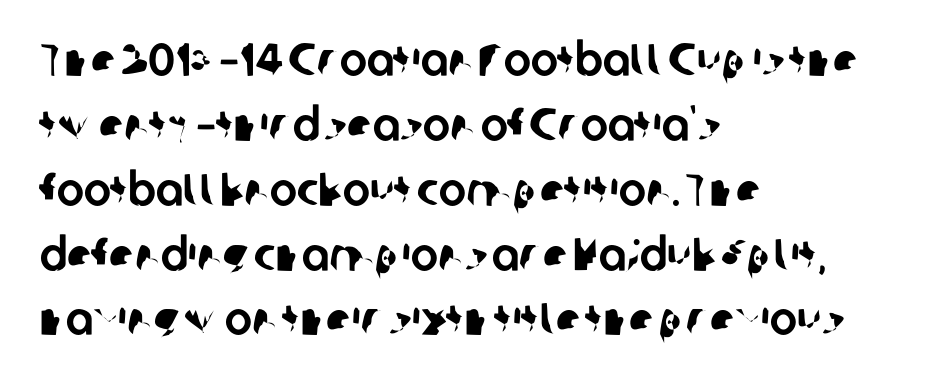
{"serif": "no", "width": "normal", "stroke_contrast": "low", "x_height": "medium", "monospaced": "no", "underline": "no", "align": "left", "line_spacing": "normal", "line_spacing_ratio": 1.41, "letter_spacing": "normal", "letter_spacing_em": 0.0, "glyph_px": 46}
